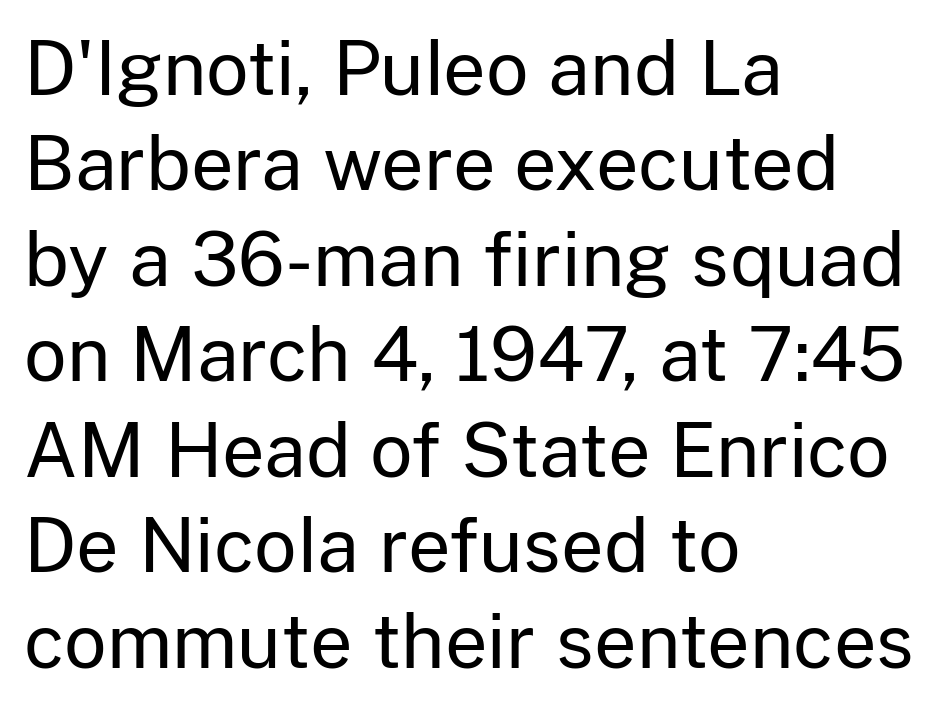
Stems and bowls with no extra thickness — not bold. The typesetter chose a ragged-right arrangement here. Nope, not italic — everything's standing straight. Evenly set lines give the paragraph a standard silhouette. The foot of each line stays bare and open.
